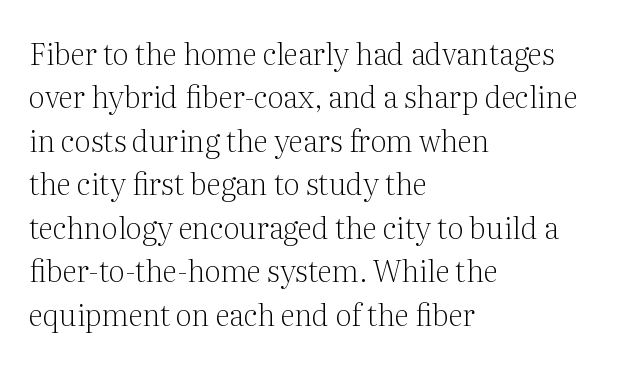
Q: Is the text bold? A: No.
Q: Is the text italic (slanted)? A: No, it is upright.
Q: Is the typeface a serif or a sans-serif typeface? A: Serif.
Q: Is the text underlined? A: No.
Q: How is the paragraph aligned? A: Left-aligned.
Q: Is the spacing between letters normal or unusually wide? A: Normal.
Q: Is the spacing between lines tight, normal or loose? A: Normal.
Q: Width (condensed, normal, or wide)? A: Normal.
Q: Stroke contrast? A: Medium.
Q: x-height? A: Medium.
Q: Monospaced? A: No.
